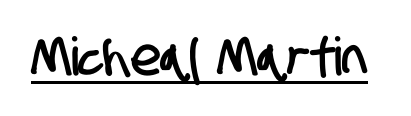
{"serif": "no", "width": "condensed", "stroke_contrast": "low", "x_height": "large", "monospaced": "no", "underline": "yes", "letter_spacing": "normal", "letter_spacing_em": 0.0, "glyph_px": 53}
